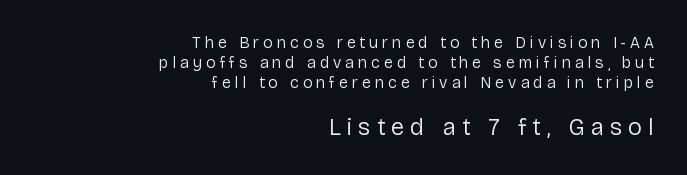
Q: Is the text bold? A: No.
Q: Is the text italic (slanted)? A: No, it is upright.
Q: Is the text underlined? A: No.
Q: How is the paragraph aligned? A: Right-aligned.
Q: Is the spacing between letters normal or unusually wide? A: Unusually wide.
Q: Which block of text is set in a larger size, the first (top) or the second (bottom)? A: The second (bottom) one.
